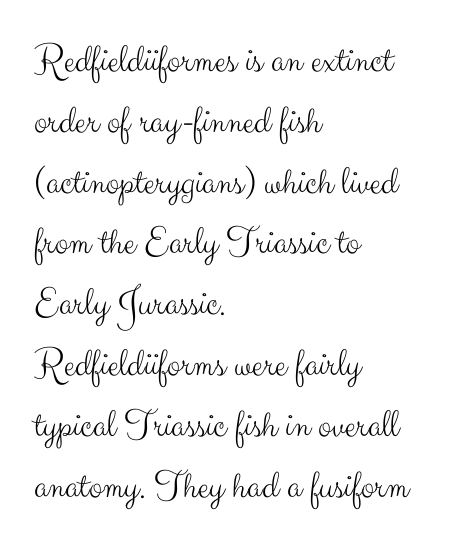
The line texture is even and compact thanks to regular tracking. Vertical stems look standard width or narrower in stroke. The zone under the glyphs is completely vacant. Casual observation: everything's shoved over to the left. One glance says typical: line gaps are just what's usual.
